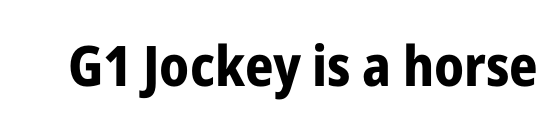
The image shows 56 px bold, condensed sans-serif type, upright; set normal letter spacing, not underlined; low stroke contrast and a medium x-height.
